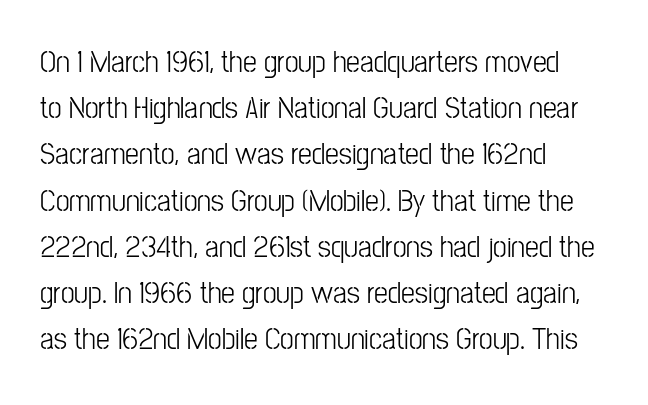
{"serif": "no", "italic": "no", "width": "condensed", "stroke_contrast": "low", "x_height": "medium", "monospaced": "no", "underline": "no", "align": "left", "line_spacing": "normal", "line_spacing_ratio": 1.49, "letter_spacing": "normal", "letter_spacing_em": 0.0, "glyph_px": 31}
